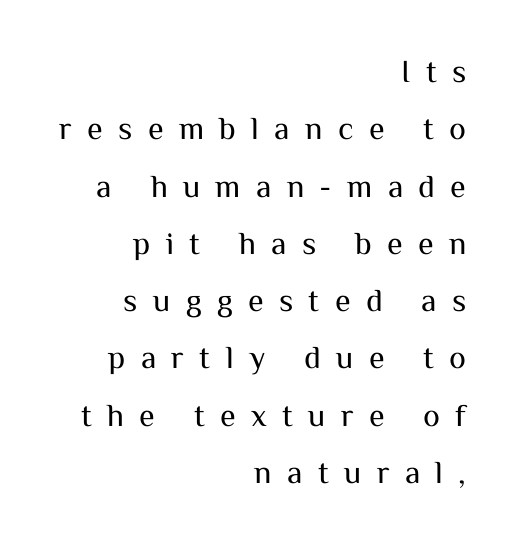
A typesetter would mark this as roman, not italic. Serif or sans? Sans — the stroke terminals are bare. The baseline area is clear. Each letter keeps its own natural width here, so spacing adapts to shape. The gaps between neighbouring characters are conspicuously large. Caption: multi-line text, flush right, ragged left.
